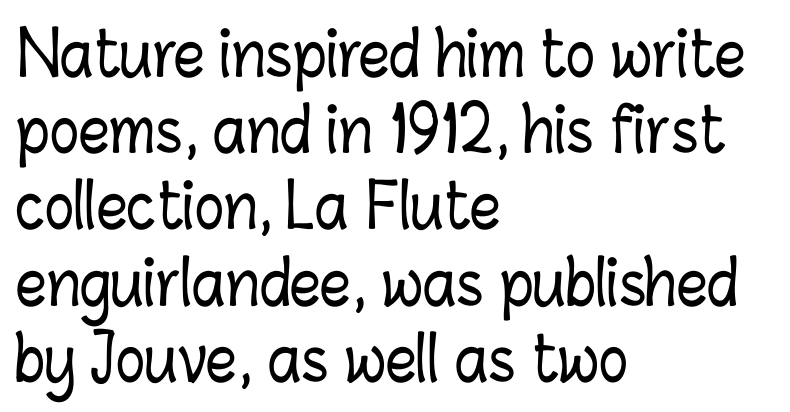
The image shows 61 px condensed type, upright; set left-aligned, normal line spacing (1.25x), normal letter spacing, not underlined; low stroke contrast and a medium x-height.
